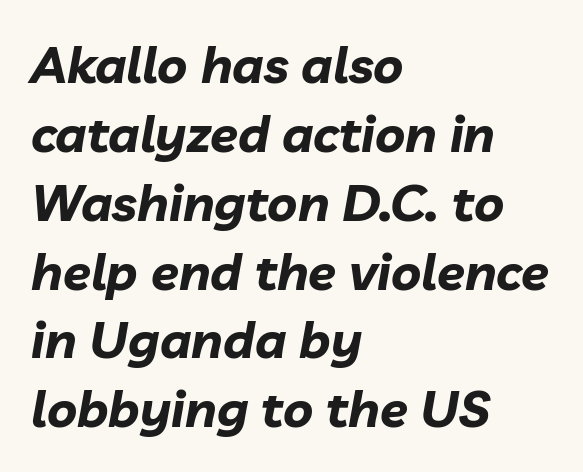
Q: Is the text bold? A: Yes.
Q: Is the text italic (slanted)? A: Yes, it leans right by about 10 degrees.
Q: Is the text underlined? A: No.
Q: How is the paragraph aligned? A: Left-aligned.
Q: Is the spacing between letters normal or unusually wide? A: Normal.
Q: Is the spacing between lines tight, normal or loose? A: Normal.
Q: Width (condensed, normal, or wide)? A: Normal.
Q: Stroke contrast? A: Low.
Q: x-height? A: Medium.
Q: Monospaced? A: No.
